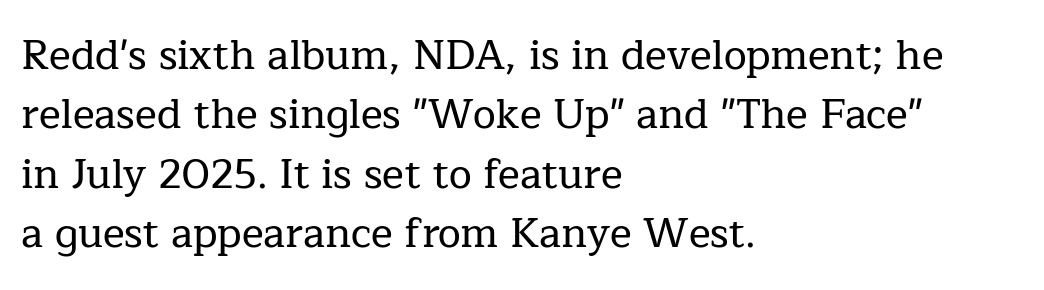
Regarding leading, the lines here are spaced in the standard way. Which margin do the lines hug? The left one — the right edge is uneven. The letters advance in unequal steps, a hallmark of proportional type. Clear beneath every line of the passage. No italicization has been applied; the sample stays upright.
